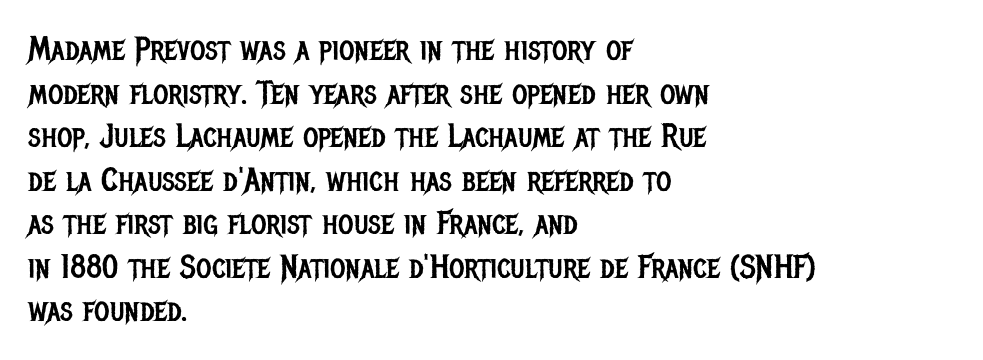
The image shows 33 px regular-weight, condensed sans-serif type, upright; set left-aligned, normal line spacing (1.32x), normal letter spacing, not underlined; low stroke contrast and a large x-height.
